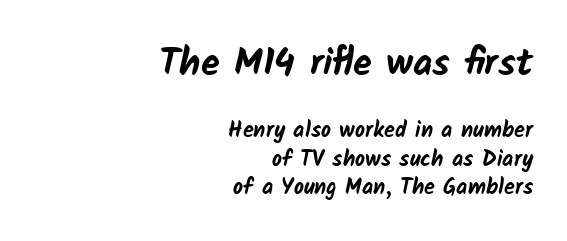
Q: Is the text bold? A: Yes.
Q: Is the typeface a serif or a sans-serif typeface? A: Sans-serif.
Q: Is the text underlined? A: No.
Q: How is the paragraph aligned? A: Right-aligned.
Q: Is the spacing between letters normal or unusually wide? A: Normal.
Q: Is the spacing between lines tight, normal or loose? A: Normal.
Q: Which block of text is set in a larger size, the first (top) or the second (bottom)? A: The first (top) one.
Q: Width (condensed, normal, or wide)? A: Normal.
Q: Stroke contrast? A: Low.
Q: x-height? A: Medium.
Q: Monospaced? A: No.
